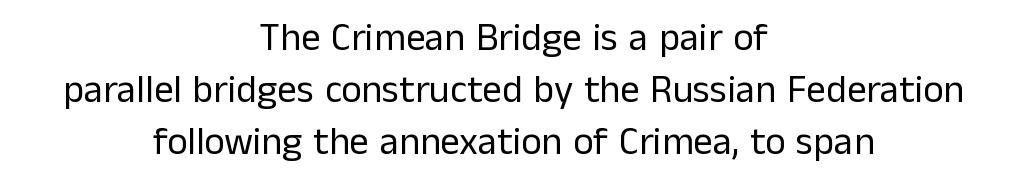
The image shows 39 px regular-weight sans-serif type, upright; set centered, normal line spacing (1.33x), normal letter spacing, not underlined; low stroke contrast and a medium x-height.
